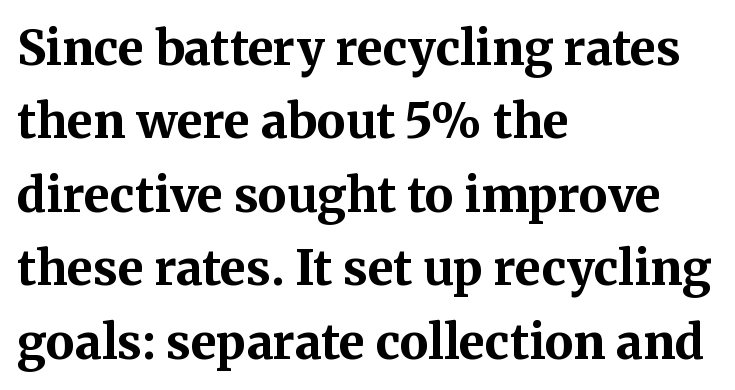
{"serif": "yes", "italic": "no", "bold": "yes", "weight": "bold", "width": "normal", "stroke_contrast": "medium", "x_height": "medium", "monospaced": "no", "underline": "no", "align": "left", "line_spacing": "normal", "line_spacing_ratio": 1.53, "letter_spacing": "normal", "letter_spacing_em": 0.0, "glyph_px": 48}
